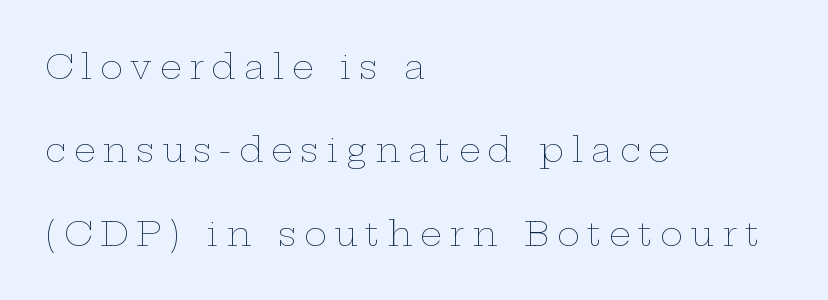
Q: Is the text bold? A: No.
Q: Is the text italic (slanted)? A: No, it is upright.
Q: Is the text underlined? A: No.
Q: How is the paragraph aligned? A: Left-aligned.
Q: Is the spacing between letters normal or unusually wide? A: Unusually wide.
Q: Is the spacing between lines tight, normal or loose? A: Loose.
Q: Width (condensed, normal, or wide)? A: Wide.
Q: Stroke contrast? A: Low.
Q: x-height? A: Medium.
Q: Monospaced? A: No.
